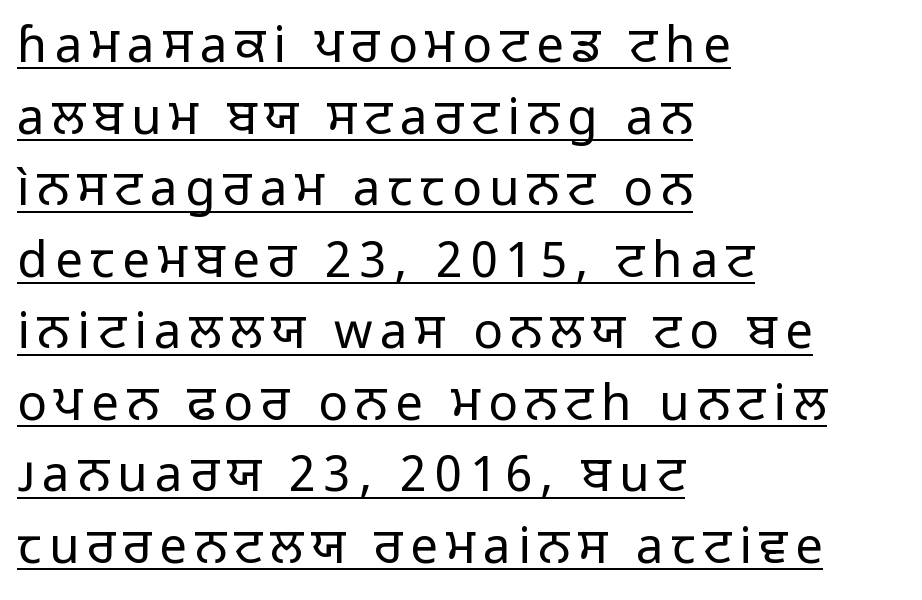
The image shows 49 px regular-weight sans-serif type, upright; set left-aligned, normal line spacing (1.46x), underlined; low stroke contrast and a medium x-height.
